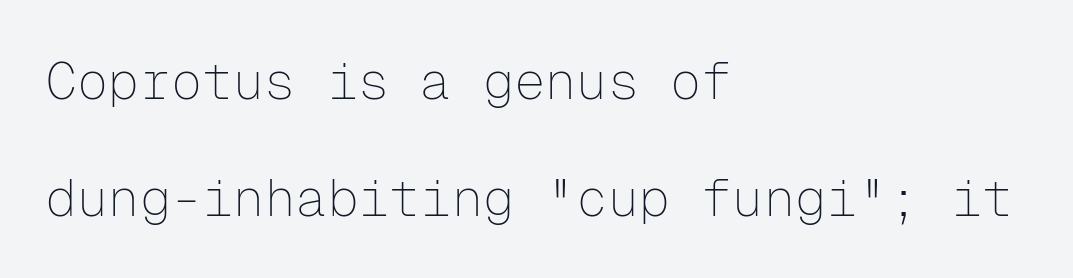
{"serif": "no", "italic": "no", "bold": "no", "weight": "thin", "width": "normal", "stroke_contrast": "low", "x_height": "medium", "monospaced": "yes", "underline": "no", "align": "left", "line_spacing": "loose", "line_spacing_ratio": 2.25, "letter_spacing": "normal", "letter_spacing_em": 0.0, "glyph_px": 52}
